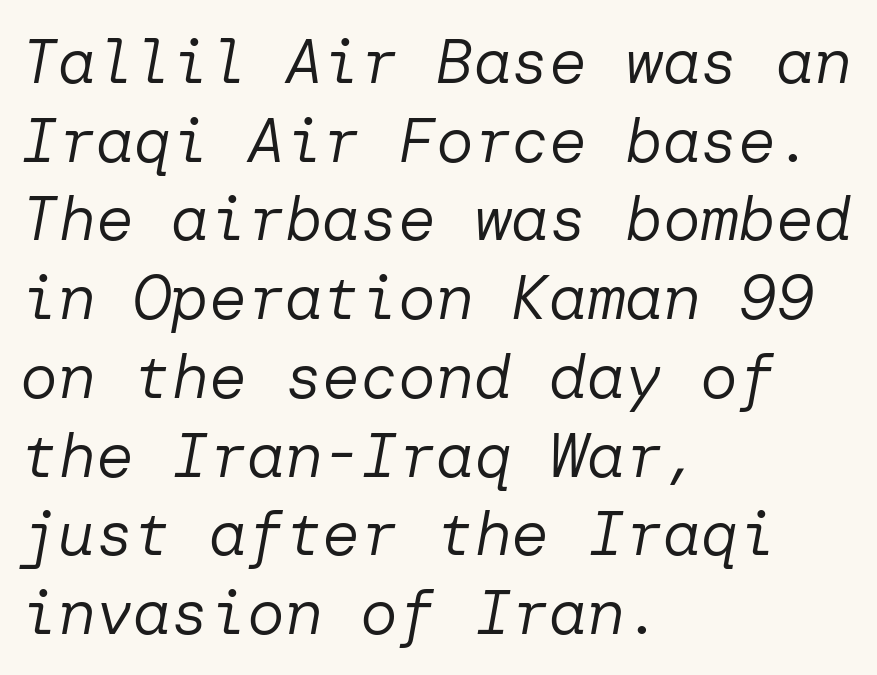
Q: Is the text bold? A: No.
Q: Is the text italic (slanted)? A: Yes, it leans right by about 10 degrees.
Q: Is the text underlined? A: No.
Q: How is the paragraph aligned? A: Left-aligned.
Q: Is the spacing between letters normal or unusually wide? A: Normal.
Q: Is the spacing between lines tight, normal or loose? A: Normal.
Q: Width (condensed, normal, or wide)? A: Normal.
Q: Stroke contrast? A: Low.
Q: x-height? A: Medium.
